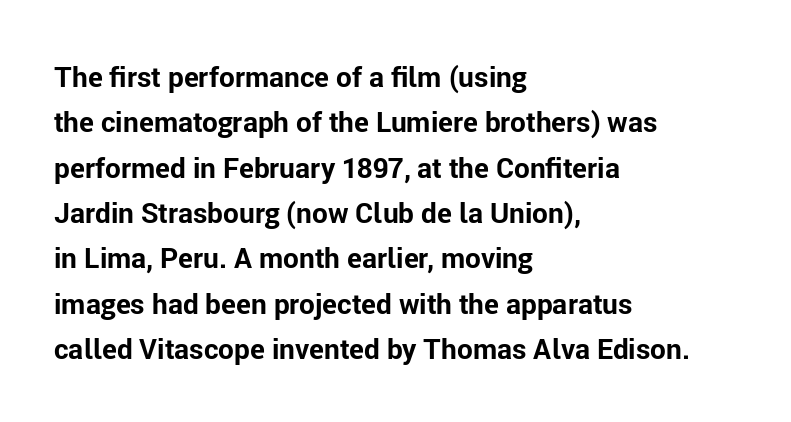
{"serif": "no", "italic": "no", "bold": "yes", "weight": "bold", "width": "normal", "stroke_contrast": "low", "x_height": "medium", "monospaced": "no", "underline": "no", "align": "left", "line_spacing": "normal", "line_spacing_ratio": 1.62, "letter_spacing": "normal", "letter_spacing_em": 0.0, "glyph_px": 28}
